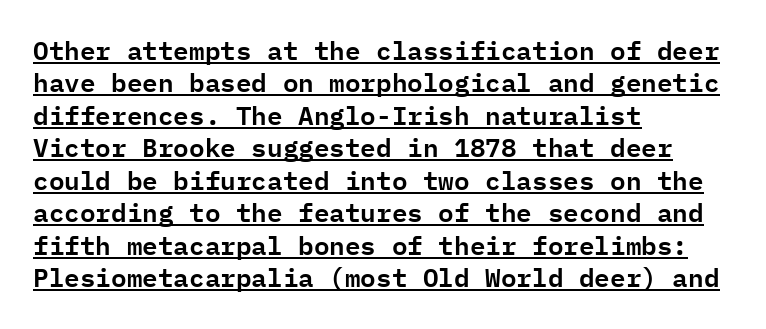
The image shows 26 px text type, upright; set left-aligned, normal line spacing (1.25x), normal letter spacing, underlined.
